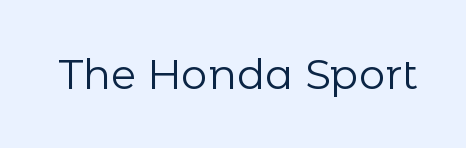
Note: no serifs on the glyphs. The zone under the glyphs is completely vacant. These lines are rendered in a variable-pitch font. The letters stand straight up with perfectly vertical stems.
